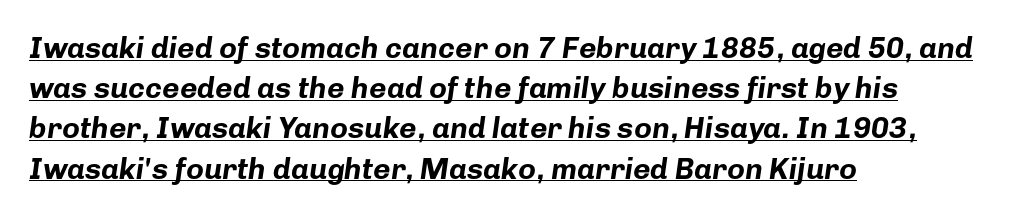
The image shows 30 px bold type, italic (leaning right); set left-aligned, normal line spacing (1.34x), normal letter spacing, underlined; low stroke contrast and a medium x-height.
